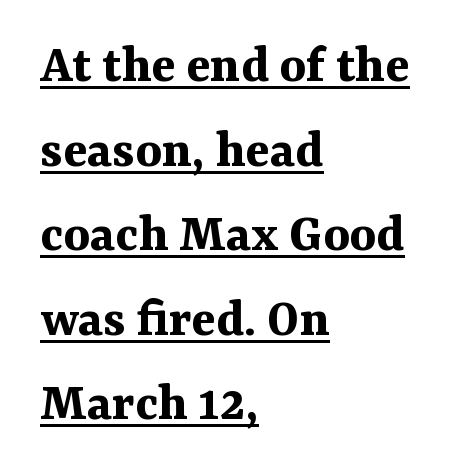
Line spacing here is normal. Does a line run under the words? Yes, clearly. A typesetter would mark this as roman, not italic. Typeset ragged right — the left edge is the straight one.
